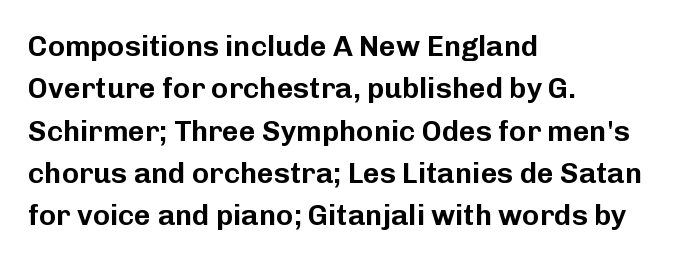
The foot of each line stays bare and open. Serif or sans? Sans — the stroke terminals are bare. This sample has the flowing, uneven cadence of proportional lettering. In CSS terms this would be text-align: left.
